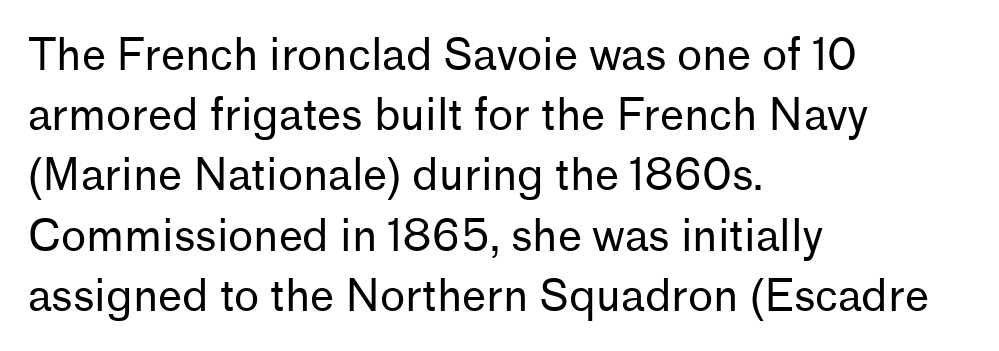
Q: Is the text bold? A: No.
Q: Is the text italic (slanted)? A: No, it is upright.
Q: Is the typeface a serif or a sans-serif typeface? A: Sans-serif.
Q: Is the text underlined? A: No.
Q: How is the paragraph aligned? A: Left-aligned.
Q: Is the spacing between letters normal or unusually wide? A: Normal.
Q: Is the spacing between lines tight, normal or loose? A: Normal.
Q: Width (condensed, normal, or wide)? A: Normal.
Q: Stroke contrast? A: Low.
Q: x-height? A: Medium.
Q: Monospaced? A: No.
